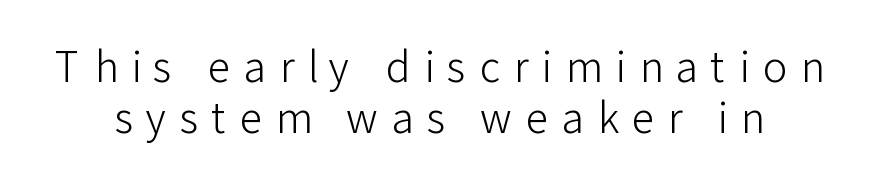
The lettering holds an erect, upright posture throughout. Stems here are at most as thick as an everyday book face. Is the letter spacing exaggerated? Yes — the characters are pushed far apart. Just letters on the line, the space beneath them empty. Baseline-to-baseline distance is the conventional proportion of letter height. The rendering uses natural spacing where letterforms have individual widths.
